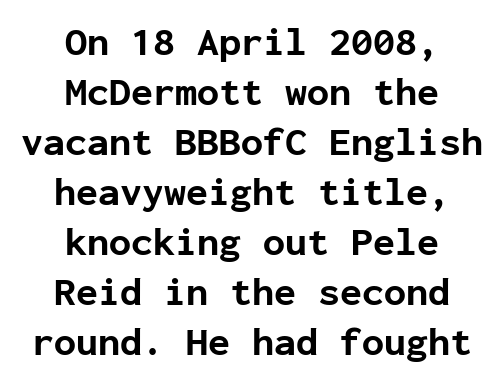
In CSS terms this would be text-align: center. This block has exactly the height ordinary leading produces. The letters stand straight up with perfectly vertical stems. Anything drawn beneath the words? Only blank space. Spacing verdict: monospaced, one width for all characters.
